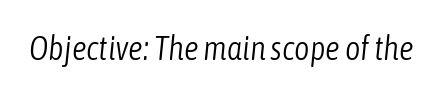
Unmarked baselines from the first word to the last. Character widths vary here, with narrow letters taking less room than wide ones. The passage shown has conventional tracking throughout. The axis of the letterforms is tilted away from vertical. No heavy texture on the line: the type isn't bold.
